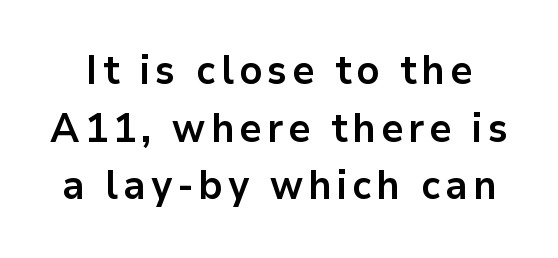
The image shows 40 px bold sans-serif type, upright; set normal line spacing (1.44x), not underlined; low stroke contrast and a medium x-height.
